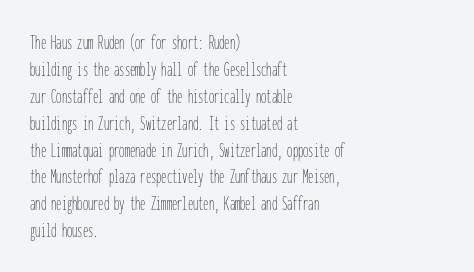
{"italic": "no", "bold": "no", "underline": "no", "align": "left", "line_spacing": "normal", "line_spacing_ratio": 1.28, "letter_spacing": "normal", "letter_spacing_em": 0.0, "glyph_px": 21}
